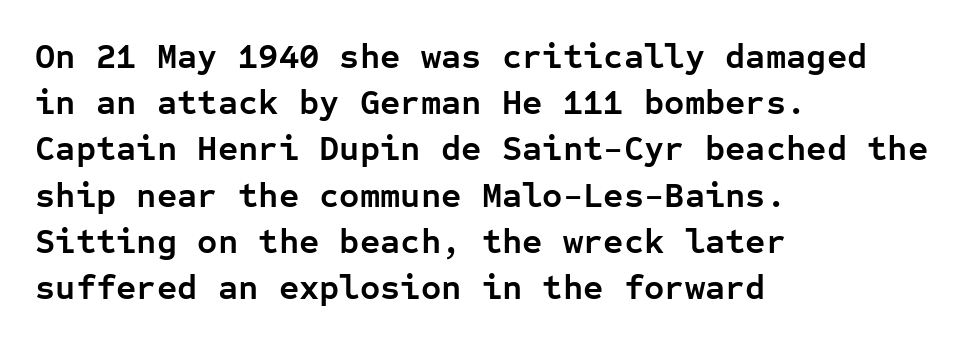
The passage shown is typed in a monospace face where columns stay perfectly aligned. Characters remain perfectly vertical along every line. Leading matches the norm, producing a regular column. To sum up the face: it is a sans, with no serifs.
